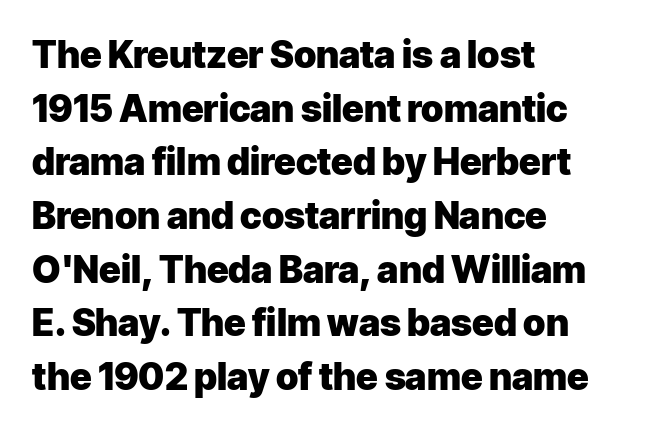
The image shows 37 px heavy sans-serif type, upright; set left-aligned, normal line spacing (1.45x), normal letter spacing, not underlined; low stroke contrast and a medium x-height.
